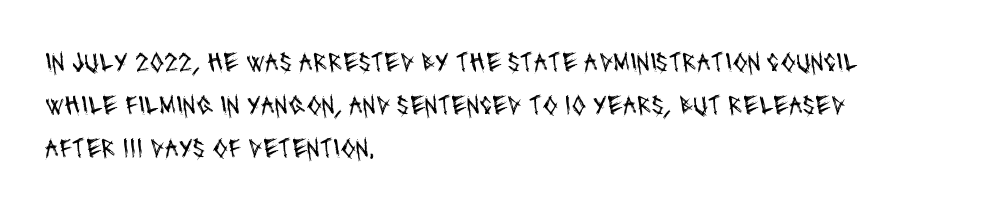
{"serif": "no", "bold": "no", "weight": "regular", "width": "condensed", "stroke_contrast": "medium", "x_height": "large", "monospaced": "no", "underline": "no", "align": "left", "line_spacing": "normal", "line_spacing_ratio": 1.54, "letter_spacing": "normal", "letter_spacing_em": 0.0, "glyph_px": 28}
